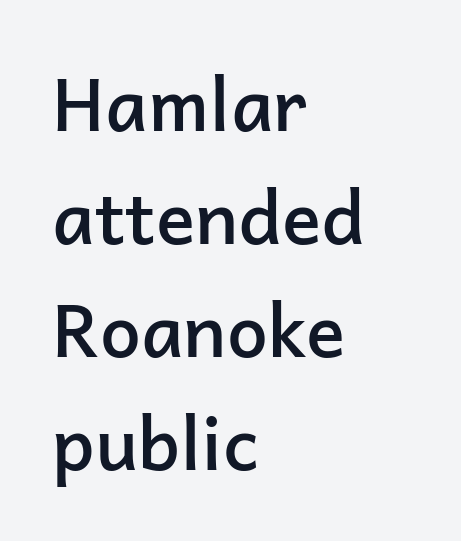
The image shows 73 px semibold sans-serif type, upright; set left-aligned, normal line spacing (1.55x), normal letter spacing, not underlined; low stroke contrast and a medium x-height.
